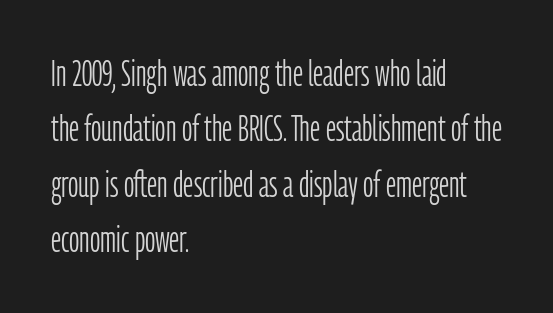
{"serif": "no", "italic": "no", "bold": "no", "weight": "light", "width": "condensed", "stroke_contrast": "low", "x_height": "medium", "monospaced": "no", "underline": "no", "align": "left", "line_spacing": "normal", "line_spacing_ratio": 1.54, "letter_spacing": "normal", "letter_spacing_em": 0.0, "glyph_px": 36}
